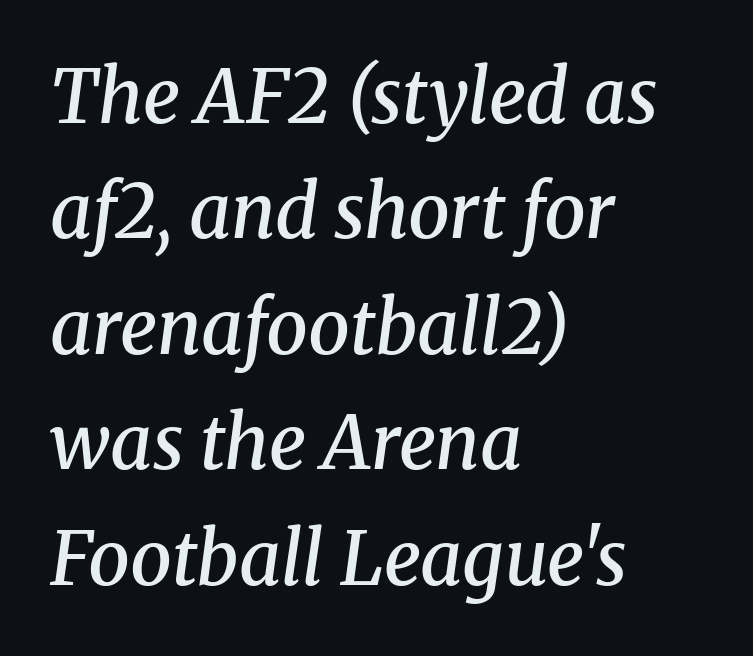
The image shows 74 px semibold serif type, italic (leaning right); set left-aligned, normal line spacing (1.56x), normal letter spacing, not underlined; medium stroke contrast and a medium x-height.
